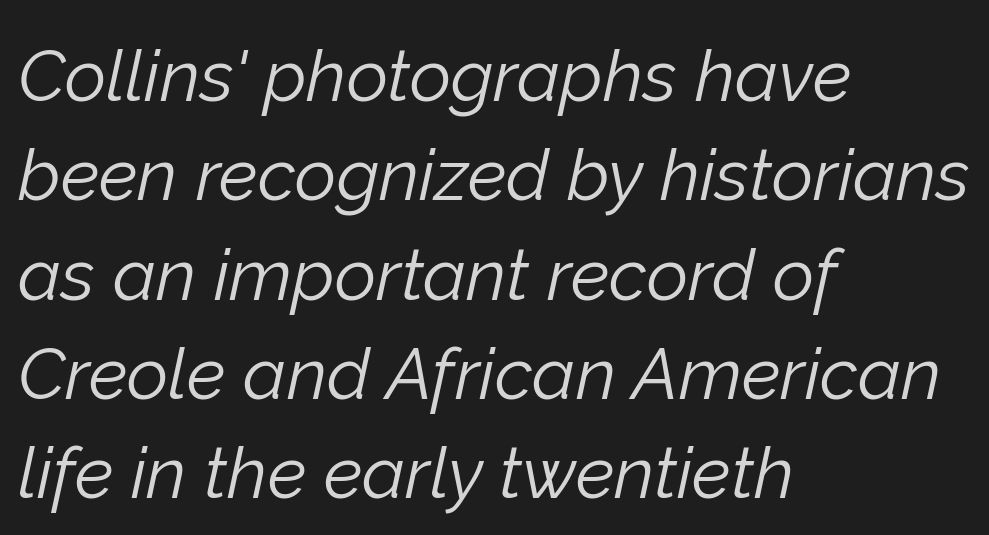
{"italic": "yes", "lean": "right", "slant_degrees": 12, "bold": "no", "weight": "light", "width": "normal", "stroke_contrast": "low", "x_height": "medium", "monospaced": "no", "underline": "no", "align": "left", "line_spacing": "normal", "line_spacing_ratio": 1.38, "letter_spacing": "normal", "letter_spacing_em": 0.0, "glyph_px": 72}
